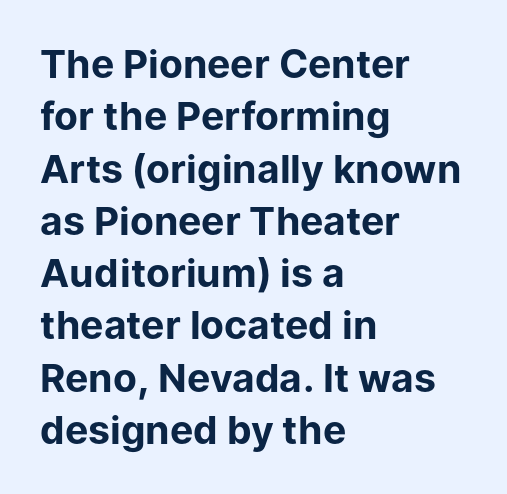
The image shows 39 px bold sans-serif type, upright; set left-aligned, normal line spacing (1.34x), normal letter spacing, not underlined; low stroke contrast and a medium x-height.
